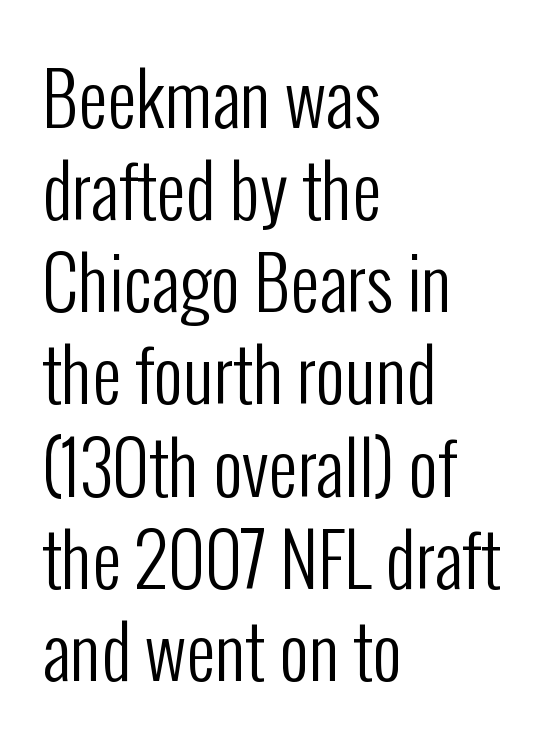
Q: Is the text bold? A: No.
Q: Is the text italic (slanted)? A: No, it is upright.
Q: Is the typeface a serif or a sans-serif typeface? A: Sans-serif.
Q: Is the text underlined? A: No.
Q: How is the paragraph aligned? A: Left-aligned.
Q: Is the spacing between letters normal or unusually wide? A: Normal.
Q: Is the spacing between lines tight, normal or loose? A: Normal.
Q: Width (condensed, normal, or wide)? A: Condensed.
Q: Stroke contrast? A: Low.
Q: x-height? A: Medium.
Q: Monospaced? A: No.
